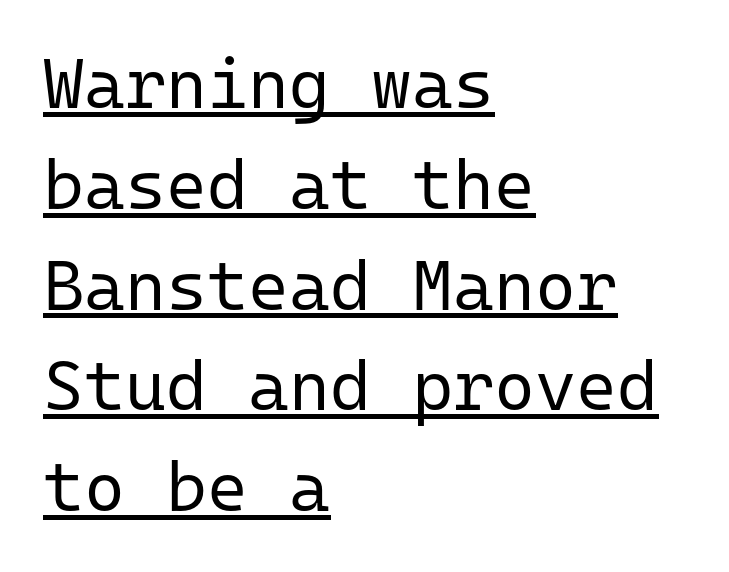
The characters are drawn with everyday or finer stroke widths. Line starts are locked; line ends wander. Letter spacing: default. Does the lettering tilt? It doesn't — this is upright. The text was rendered using a sans face with plain stroke endings.
